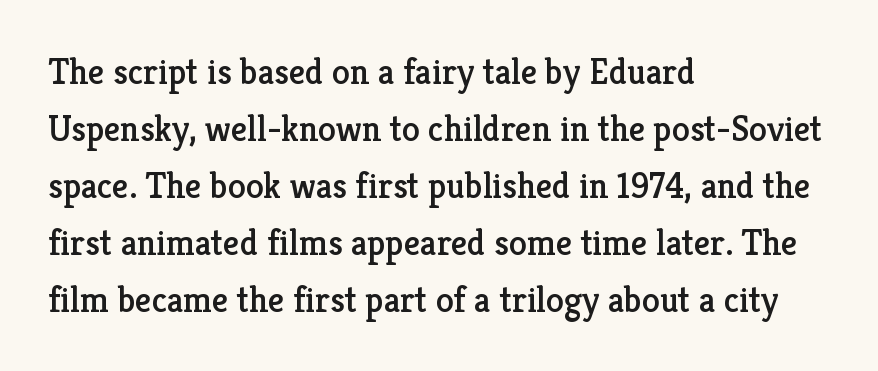
The letters stand upright; this is a roman face. Leading matches the norm, producing a regular column. The string is rendered with underlining switched off. Alignment: flush left. Each letter keeps its own natural width here, so spacing adapts to shape.
